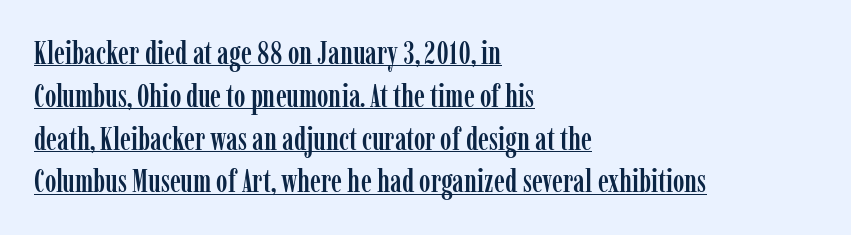
Q: Is the text italic (slanted)? A: No, it is upright.
Q: Is the typeface a serif or a sans-serif typeface? A: Serif.
Q: Is the text underlined? A: Yes.
Q: How is the paragraph aligned? A: Left-aligned.
Q: Is the spacing between letters normal or unusually wide? A: Normal.
Q: Is the spacing between lines tight, normal or loose? A: Normal.
Q: Width (condensed, normal, or wide)? A: Condensed.
Q: Stroke contrast? A: Low.
Q: x-height? A: Medium.
Q: Monospaced? A: No.
